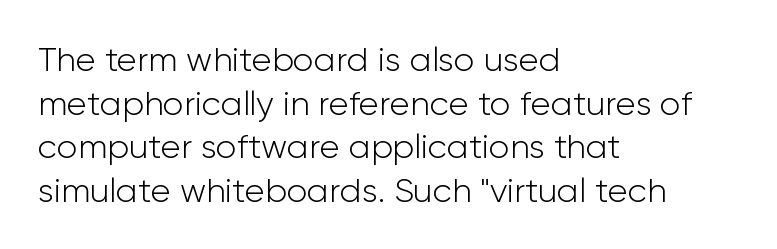
Q: Is the text bold? A: No.
Q: Is the text italic (slanted)? A: No, it is upright.
Q: Is the typeface a serif or a sans-serif typeface? A: Sans-serif.
Q: Is the text underlined? A: No.
Q: How is the paragraph aligned? A: Left-aligned.
Q: Is the spacing between letters normal or unusually wide? A: Normal.
Q: Is the spacing between lines tight, normal or loose? A: Normal.
Q: Width (condensed, normal, or wide)? A: Normal.
Q: Stroke contrast? A: Low.
Q: x-height? A: Medium.
Q: Monospaced? A: No.
